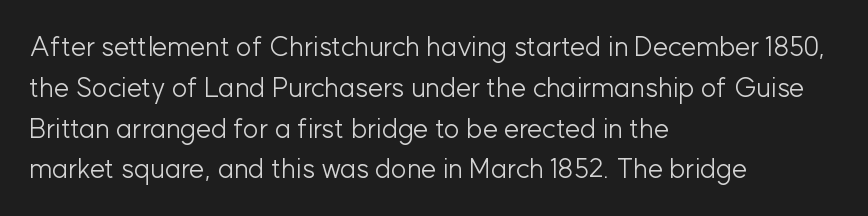
{"italic": "no", "bold": "no", "underline": "no", "align": "left", "line_spacing": "normal", "line_spacing_ratio": 1.51, "letter_spacing": "normal", "letter_spacing_em": 0.0, "glyph_px": 27}
